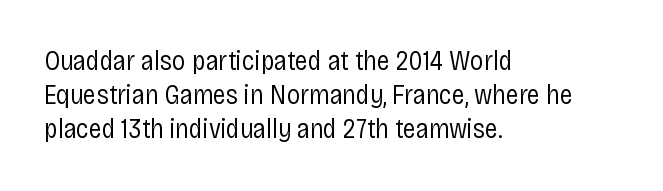
Q: Is the text bold? A: No.
Q: Is the text italic (slanted)? A: No, it is upright.
Q: Is the text underlined? A: No.
Q: How is the paragraph aligned? A: Left-aligned.
Q: Is the spacing between letters normal or unusually wide? A: Normal.
Q: Is the spacing between lines tight, normal or loose? A: Normal.
